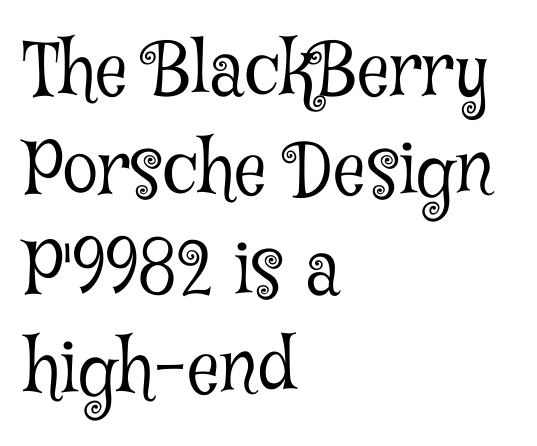
This is roman type, the default non-slanted kind. Descenders hang freely into open space. Weight: not bold — regular or lighter. This sample has the flowing, uneven cadence of proportional lettering.
